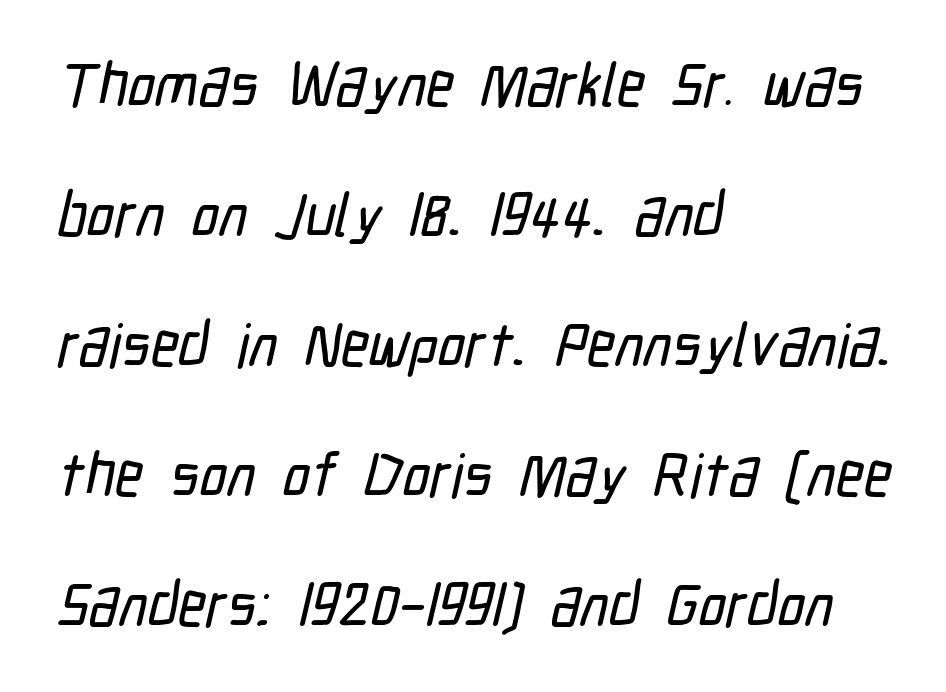
Tracking value appears to be zero — textbook default spacing. Classification — sans serif. Plain, unruled lines of type. Character widths vary here, with narrow letters taking less room than wide ones.
